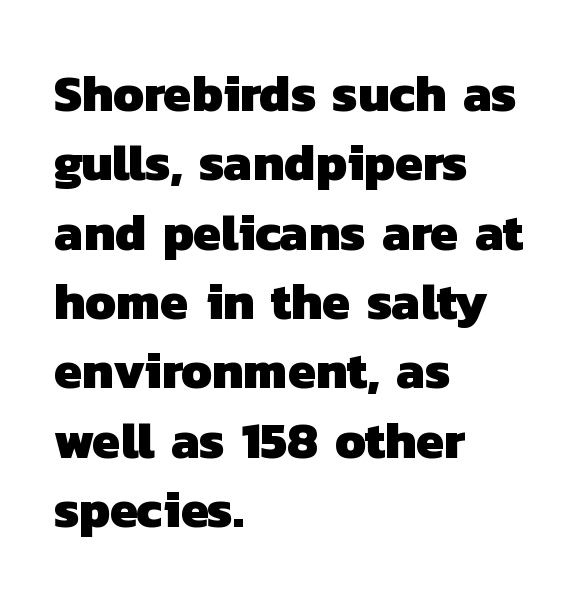
The image shows 51 px heavy sans-serif type; set left-aligned, normal line spacing (1.36x), normal letter spacing, not underlined; low stroke contrast and a medium x-height.
